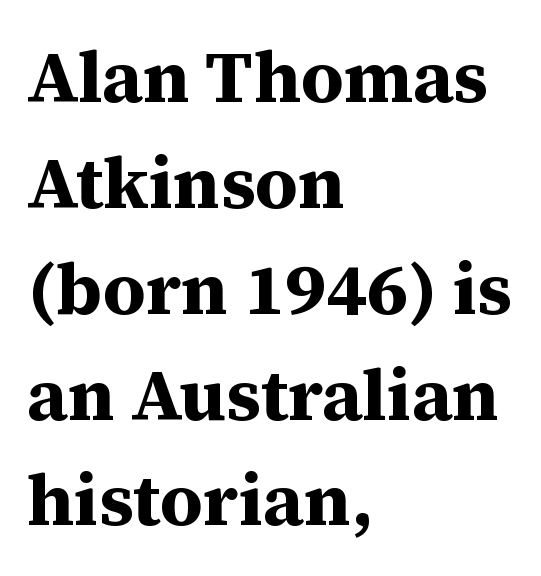
The image shows 73 px bold serif type, upright; set left-aligned, normal line spacing (1.45x), normal letter spacing, not underlined; medium stroke contrast and a medium x-height.
